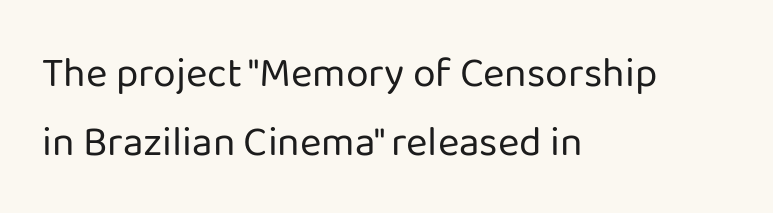
Q: Is the text bold? A: No.
Q: Is the text italic (slanted)? A: No, it is upright.
Q: Is the typeface a serif or a sans-serif typeface? A: Sans-serif.
Q: Is the text underlined? A: No.
Q: How is the paragraph aligned? A: Left-aligned.
Q: Is the spacing between letters normal or unusually wide? A: Normal.
Q: Is the spacing between lines tight, normal or loose? A: Normal.
Q: Width (condensed, normal, or wide)? A: Normal.
Q: Stroke contrast? A: Low.
Q: x-height? A: Medium.
Q: Monospaced? A: No.
